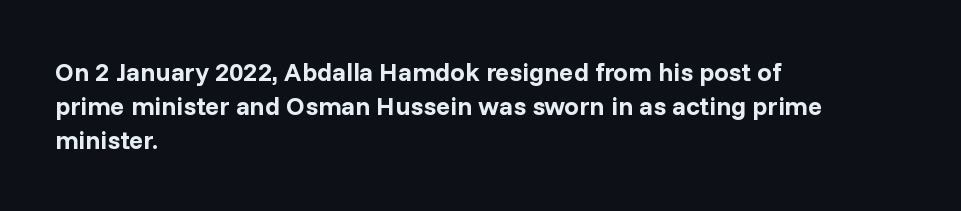
Notice how the stems are strictly vertical — no italics here. The passage shown is emphatically bold. Students, observe: this is what conventionally led text looks like. You could call the tracking neutral — neither tight nor loose. The ragged edge is on the right, which tells us the setting is flush left. Descenders are the only things crossing below the line.
